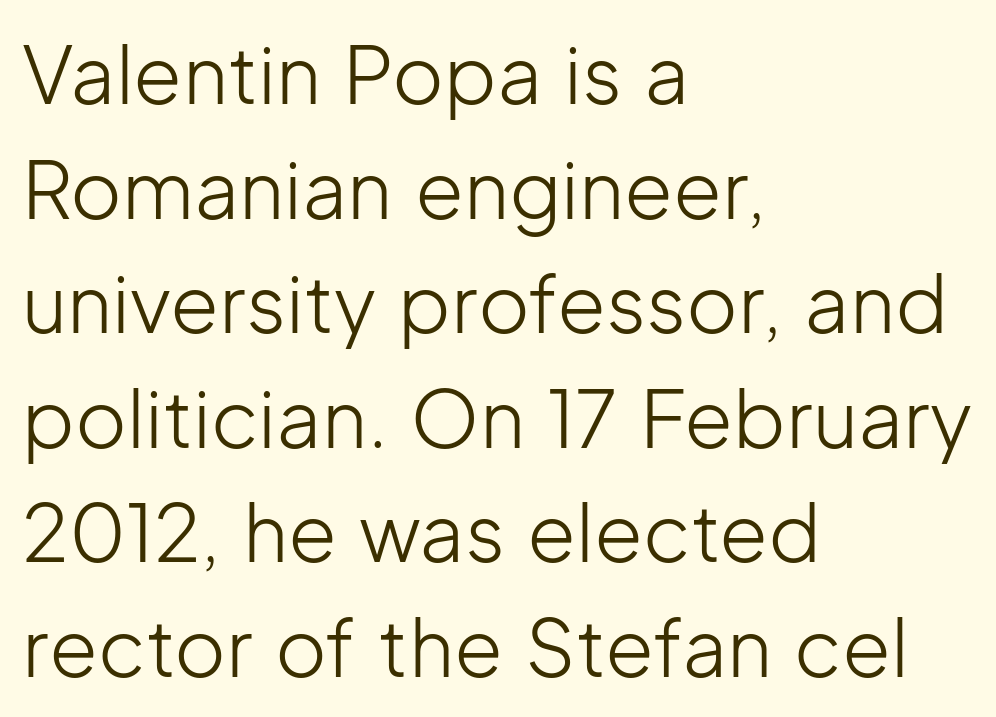
Q: Is the text bold? A: No.
Q: Is the text italic (slanted)? A: No, it is upright.
Q: Is the typeface a serif or a sans-serif typeface? A: Sans-serif.
Q: Is the text underlined? A: No.
Q: How is the paragraph aligned? A: Left-aligned.
Q: Is the spacing between letters normal or unusually wide? A: Normal.
Q: Is the spacing between lines tight, normal or loose? A: Normal.
Q: Width (condensed, normal, or wide)? A: Normal.
Q: Stroke contrast? A: Low.
Q: x-height? A: Medium.
Q: Monospaced? A: No.
